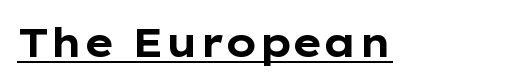
Is the type bold? Yes — the strokes are clearly thick and heavy. The horizontal fit of the characters is conventional and even. Italic: no, the glyphs are upright roman. I'd call this a sans setting — the letters go barefoot. Spacing verdict: proportional, widths tailored to each character.
